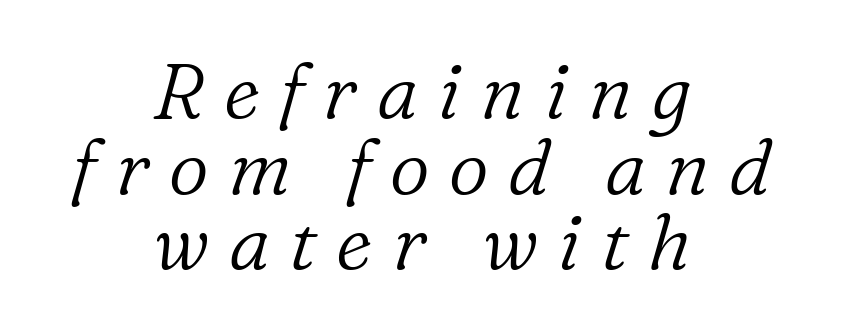
Q: Is the text bold? A: No.
Q: Is the text italic (slanted)? A: Yes, it leans right by about 16 degrees.
Q: Is the typeface a serif or a sans-serif typeface? A: Serif.
Q: Is the text underlined? A: No.
Q: How is the paragraph aligned? A: Centered.
Q: Is the spacing between letters normal or unusually wide? A: Unusually wide.
Q: Is the spacing between lines tight, normal or loose? A: Tight.
Q: Width (condensed, normal, or wide)? A: Normal.
Q: Stroke contrast? A: Low.
Q: x-height? A: Medium.
Q: Monospaced? A: No.
